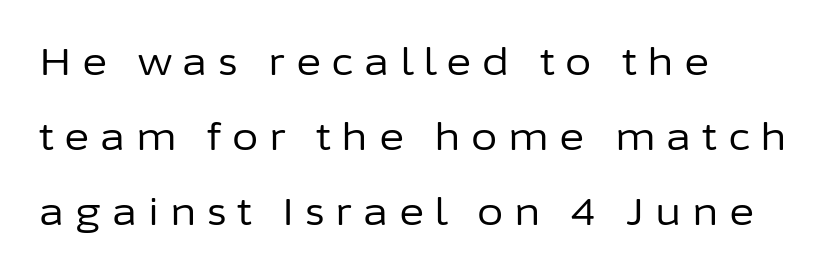
The image shows 38 px regular-weight sans-serif type, upright; set left-aligned, loose line spacing (1.97x), unusually wide letter spacing (+0.28 em), not underlined; low stroke contrast and a medium x-height.
